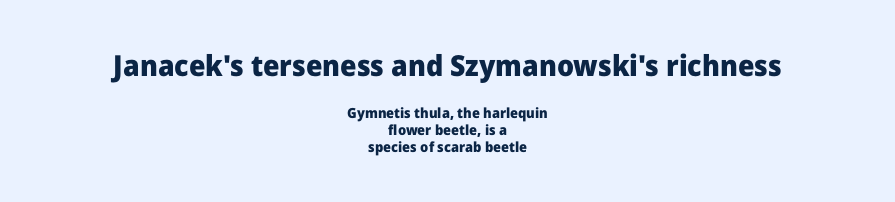
Q: Is the text bold? A: Yes.
Q: Is the text italic (slanted)? A: No, it is upright.
Q: Is the typeface a serif or a sans-serif typeface? A: Sans-serif.
Q: Is the text underlined? A: No.
Q: How is the paragraph aligned? A: Centered.
Q: Is the spacing between letters normal or unusually wide? A: Normal.
Q: Which block of text is set in a larger size, the first (top) or the second (bottom)? A: The first (top) one.
Q: Width (condensed, normal, or wide)? A: Normal.
Q: Stroke contrast? A: Low.
Q: x-height? A: Medium.
Q: Monospaced? A: No.
